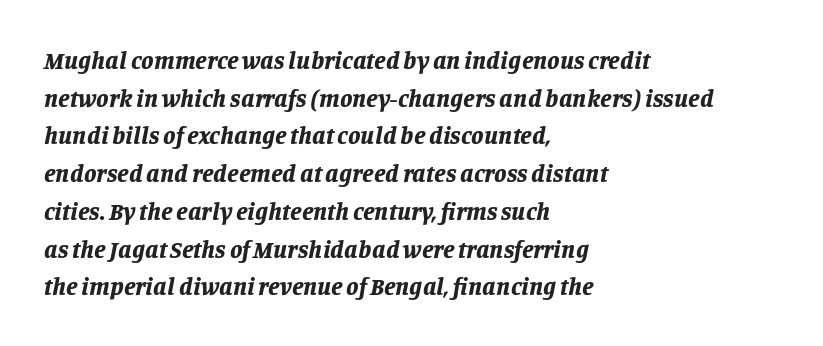
{"italic": "yes", "lean": "right", "slant_degrees": 11, "bold": "yes", "underline": "no", "align": "left", "line_spacing": "normal", "line_spacing_ratio": 1.51, "letter_spacing": "normal", "letter_spacing_em": 0.0, "glyph_px": 25}
